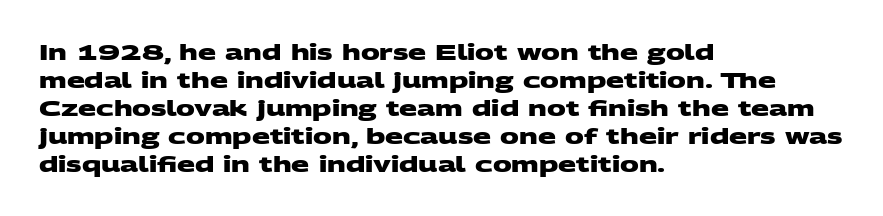
{"bold": "yes", "underline": "no", "align": "left", "line_spacing": "normal", "line_spacing_ratio": 1.33, "letter_spacing": "normal", "letter_spacing_em": 0.0, "glyph_px": 21}
